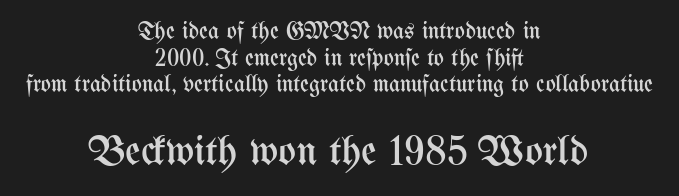
Q: Is the text bold? A: No.
Q: Is the text italic (slanted)? A: No, it is upright.
Q: Is the text underlined? A: No.
Q: How is the paragraph aligned? A: Centered.
Q: Is the spacing between letters normal or unusually wide? A: Normal.
Q: Is the spacing between lines tight, normal or loose? A: Tight.
Q: Which block of text is set in a larger size, the first (top) or the second (bottom)? A: The second (bottom) one.
Q: Width (condensed, normal, or wide)? A: Condensed.
Q: Stroke contrast? A: Medium.
Q: x-height? A: Medium.
Q: Monospaced? A: No.
